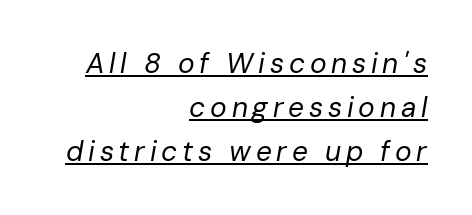
Each line ends at the same right margin while the left side varies. The typesetting does not lean heavy: it is not bold. Vertical spacing — default. The face used here is proportionally spaced, like ordinary book or web type. In terms of posture, this sample is oblique.
